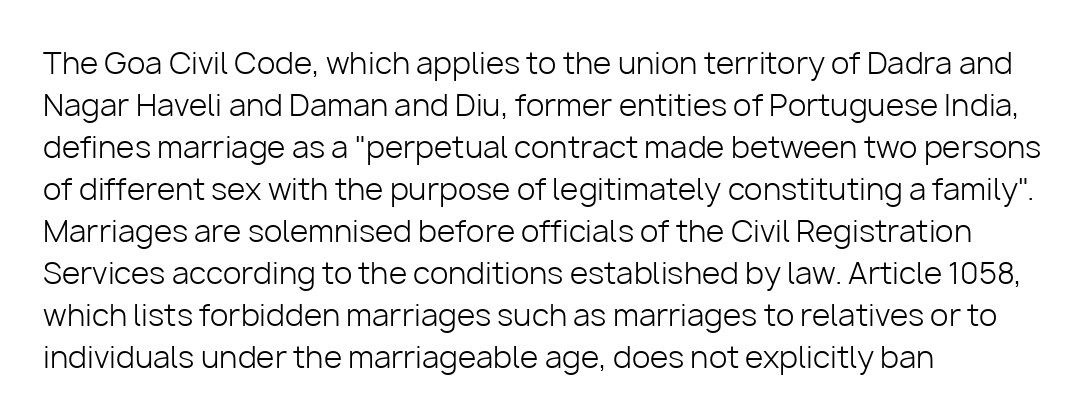
Q: Is the text bold? A: No.
Q: Is the text italic (slanted)? A: No, it is upright.
Q: Is the typeface a serif or a sans-serif typeface? A: Sans-serif.
Q: Is the text underlined? A: No.
Q: How is the paragraph aligned? A: Left-aligned.
Q: Is the spacing between letters normal or unusually wide? A: Normal.
Q: Is the spacing between lines tight, normal or loose? A: Normal.
Q: Width (condensed, normal, or wide)? A: Normal.
Q: Stroke contrast? A: Low.
Q: x-height? A: Medium.
Q: Monospaced? A: No.
